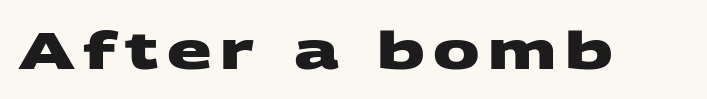
Q: Is the text bold? A: Yes.
Q: Is the typeface a serif or a sans-serif typeface? A: Sans-serif.
Q: Is the text underlined? A: No.
Q: Width (condensed, normal, or wide)? A: Wide.
Q: Stroke contrast? A: Medium.
Q: x-height? A: Large.
Q: Monospaced? A: No.
